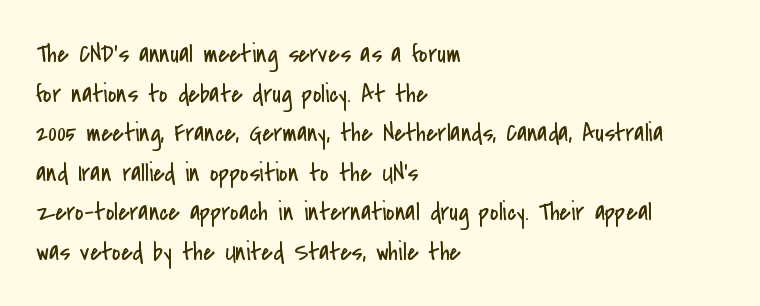
Q: Is the text bold? A: No.
Q: Is the text italic (slanted)? A: No, it is upright.
Q: Is the text underlined? A: No.
Q: How is the paragraph aligned? A: Left-aligned.
Q: Is the spacing between letters normal or unusually wide? A: Normal.
Q: Is the spacing between lines tight, normal or loose? A: Normal.
